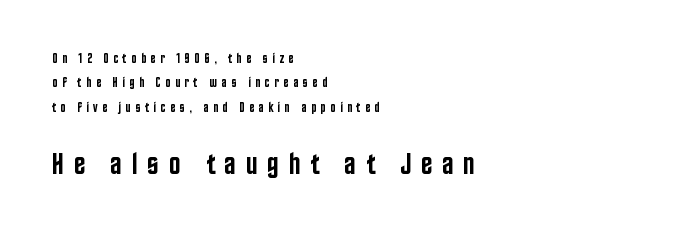
Q: Is the text bold? A: Semi-bold.
Q: Is the text italic (slanted)? A: No, it is upright.
Q: Is the typeface a serif or a sans-serif typeface? A: Sans-serif.
Q: Is the text underlined? A: No.
Q: How is the paragraph aligned? A: Left-aligned.
Q: Is the spacing between letters normal or unusually wide? A: Unusually wide.
Q: Which block of text is set in a larger size, the first (top) or the second (bottom)? A: The second (bottom) one.
Q: Width (condensed, normal, or wide)? A: Condensed.
Q: Stroke contrast? A: Low.
Q: x-height? A: Large.
Q: Monospaced? A: No.
